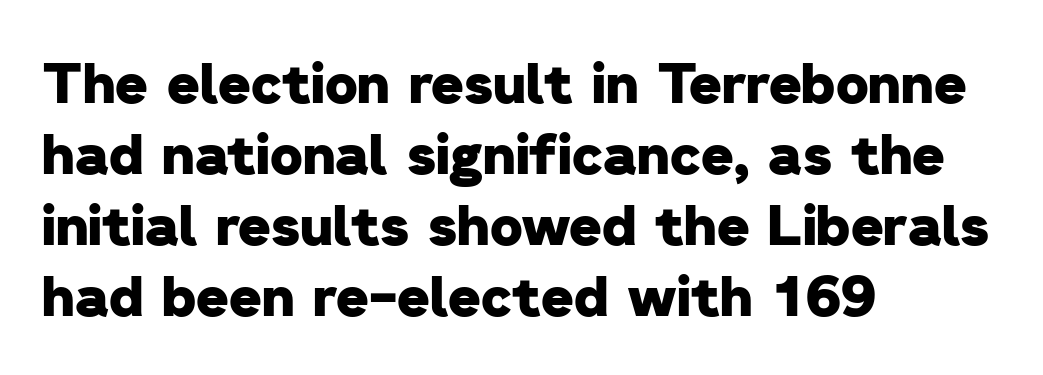
{"serif": "no", "bold": "yes", "weight": "heavy", "width": "normal", "stroke_contrast": "low", "x_height": "medium", "monospaced": "no", "underline": "no", "align": "left", "line_spacing": "normal", "line_spacing_ratio": 1.27, "letter_spacing": "normal", "letter_spacing_em": 0.0, "glyph_px": 56}
